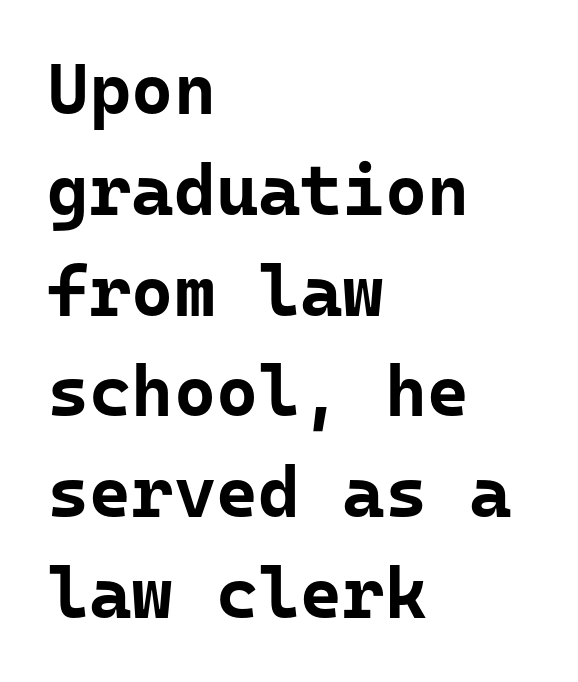
Q: Is the text bold? A: Yes.
Q: Is the text italic (slanted)? A: No, it is upright.
Q: Is the typeface a serif or a sans-serif typeface? A: Sans-serif.
Q: Is the text underlined? A: No.
Q: How is the paragraph aligned? A: Left-aligned.
Q: Is the spacing between letters normal or unusually wide? A: Normal.
Q: Is the spacing between lines tight, normal or loose? A: Normal.
Q: Width (condensed, normal, or wide)? A: Normal.
Q: Stroke contrast? A: Low.
Q: x-height? A: Medium.
Q: Monospaced? A: Yes.
